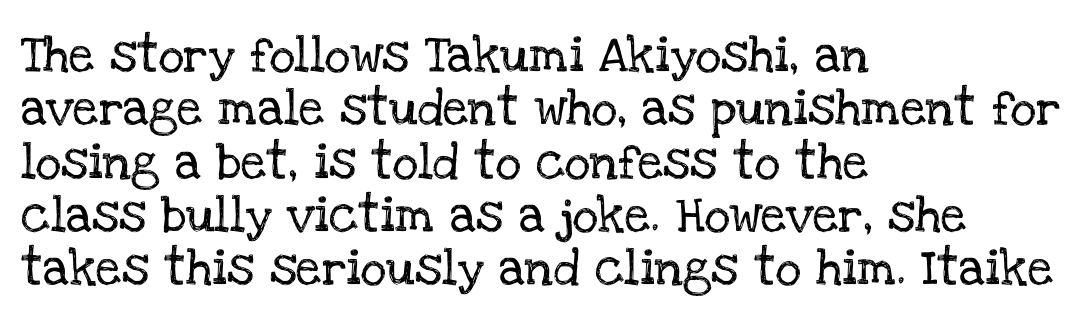
Q: Is the text italic (slanted)? A: No, it is upright.
Q: Is the typeface a serif or a sans-serif typeface? A: Serif.
Q: Is the text underlined? A: No.
Q: How is the paragraph aligned? A: Left-aligned.
Q: Is the spacing between letters normal or unusually wide? A: Normal.
Q: Is the spacing between lines tight, normal or loose? A: Normal.
Q: Width (condensed, normal, or wide)? A: Normal.
Q: Stroke contrast? A: Low.
Q: x-height? A: Large.
Q: Monospaced? A: No.
